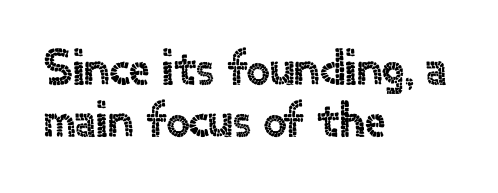
{"serif": "no", "italic": "no", "width": "normal", "x_height": "small", "monospaced": "no", "underline": "no", "align": "left", "line_spacing": "tight", "line_spacing_ratio": 1.02, "letter_spacing": "normal", "letter_spacing_em": 0.0, "glyph_px": 51}
